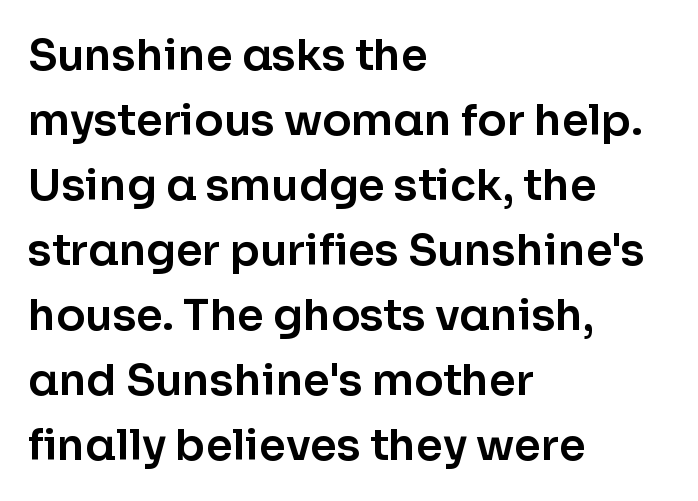
The image shows 43 px sans-serif type, upright; set left-aligned, normal line spacing (1.51x), normal letter spacing, not underlined; low stroke contrast and a medium x-height.
